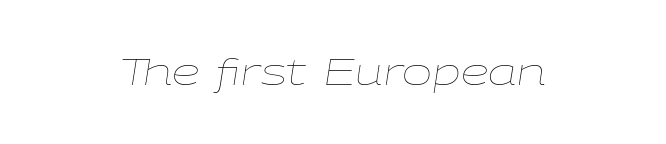
The image shows 36 px thin, wide type, italic (leaning right); set normal letter spacing, not underlined; low stroke contrast and a medium x-height.
